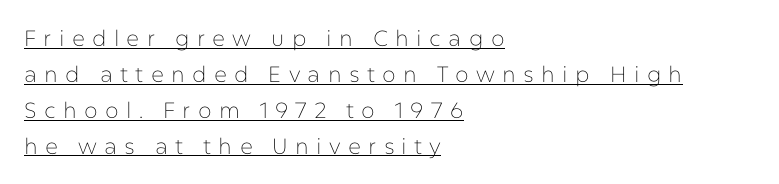
{"italic": "no", "bold": "no", "underline": "yes", "align": "left", "line_spacing": "normal", "line_spacing_ratio": 1.63, "letter_spacing": "wide", "letter_spacing_em": 0.33, "glyph_px": 22}
